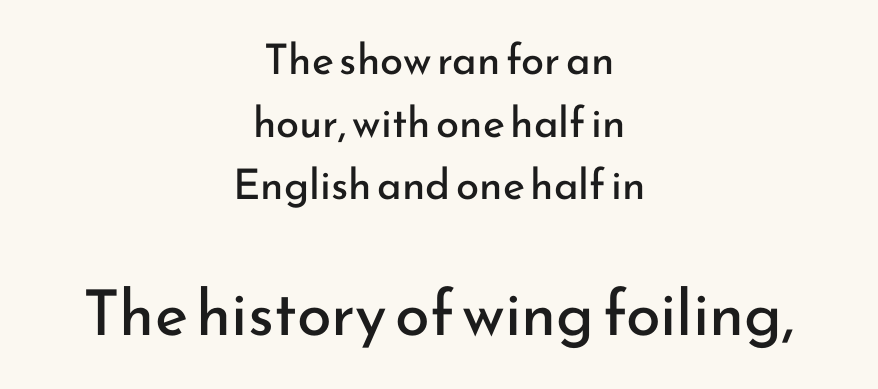
This reads as an unemphasized weight, regular at the heaviest. Compared with a flush-left layout, this one balances lines on the center instead. Between one letter and the next there's only the usual sliver of space. This is sans-serif lettering, the kind often seen on screens and signage. Line spacing here is normal.
